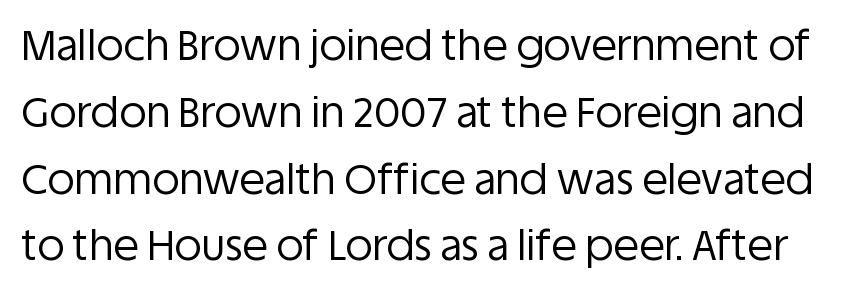
{"serif": "no", "italic": "no", "bold": "no", "weight": "regular", "width": "normal", "stroke_contrast": "low", "x_height": "large", "monospaced": "no", "underline": "no", "line_spacing": "normal", "line_spacing_ratio": 1.59, "letter_spacing": "normal", "letter_spacing_em": 0.0, "glyph_px": 42}
